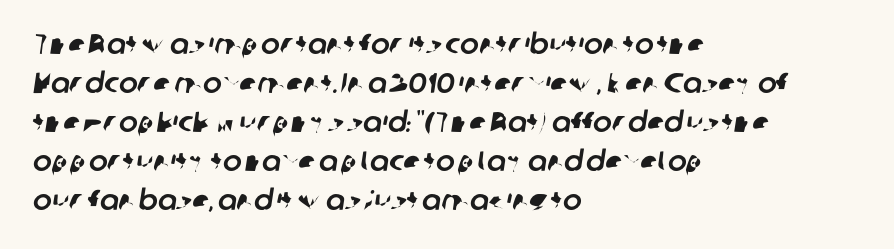
{"serif": "no", "width": "normal", "stroke_contrast": "low", "x_height": "medium", "monospaced": "no", "underline": "no", "align": "left", "line_spacing": "normal", "line_spacing_ratio": 1.39, "letter_spacing": "normal", "letter_spacing_em": 0.0, "glyph_px": 28}
